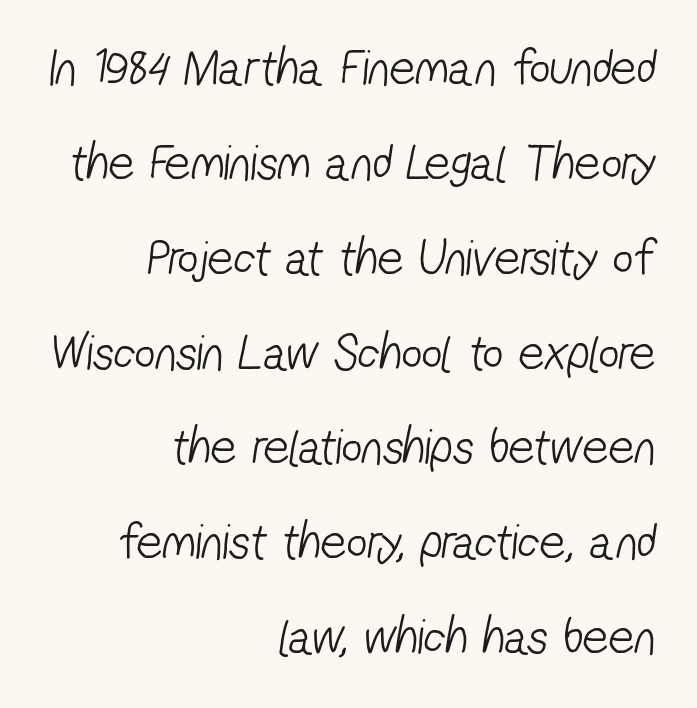
{"serif": "no", "bold": "no", "weight": "light", "width": "condensed", "stroke_contrast": "low", "x_height": "medium", "monospaced": "no", "underline": "no", "align": "right", "line_spacing_ratio": 1.86, "letter_spacing": "normal", "letter_spacing_em": 0.0, "glyph_px": 51}
